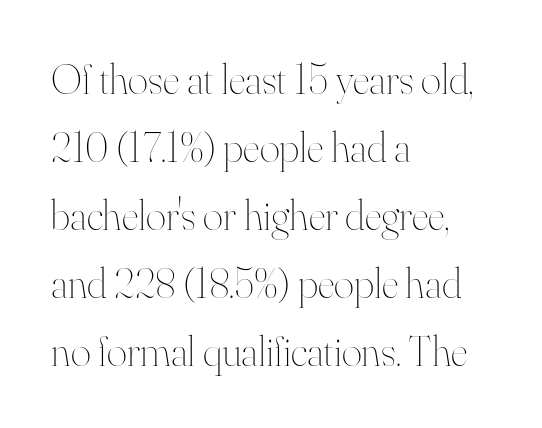
The image shows 43 px thin type, upright; set left-aligned, normal line spacing (1.58x), normal letter spacing, not underlined; high stroke contrast and a small x-height.
